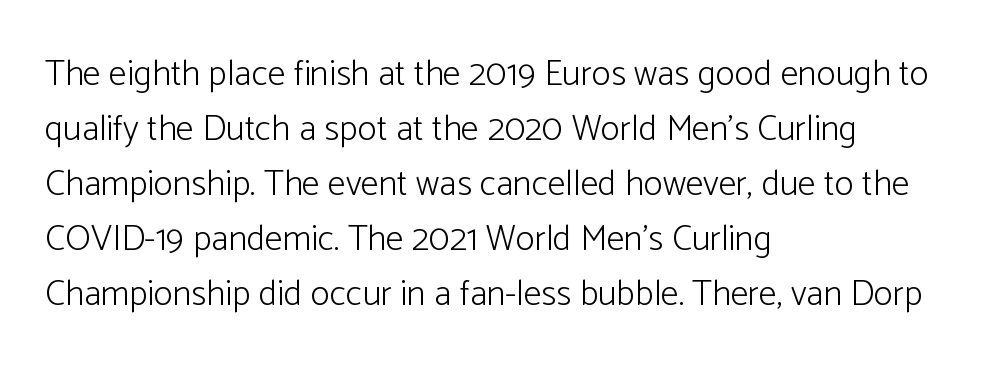
The image shows 36 px light sans-serif type, upright; set left-aligned, normal line spacing (1.53x), normal letter spacing, not underlined; low stroke contrast and a medium x-height.
